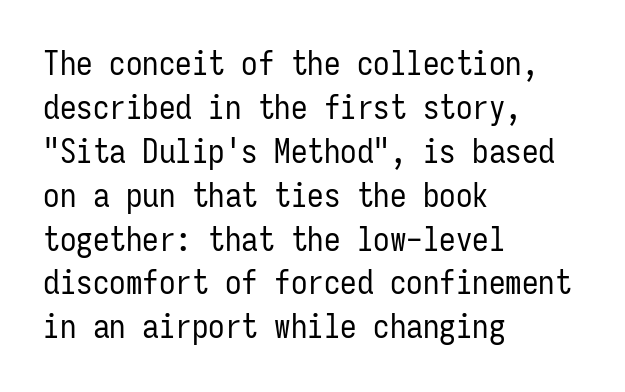
The image shows 33 px regular-weight, condensed sans-serif type, upright, monospaced; set left-aligned, normal line spacing (1.33x), normal letter spacing, not underlined; low stroke contrast and a medium x-height.
